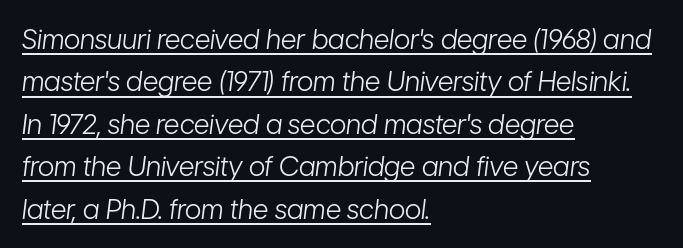
The image shows 27 px text type, italic (leaning right); set left-aligned, normal line spacing (1.57x), normal letter spacing, underlined.
